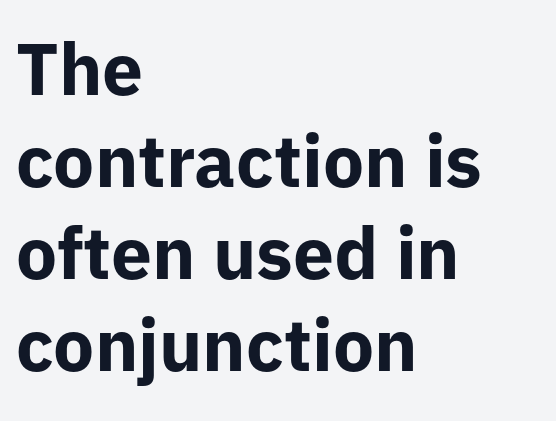
Q: Is the text bold? A: Yes.
Q: Is the text italic (slanted)? A: No, it is upright.
Q: Is the typeface a serif or a sans-serif typeface? A: Sans-serif.
Q: Is the text underlined? A: No.
Q: How is the paragraph aligned? A: Left-aligned.
Q: Is the spacing between letters normal or unusually wide? A: Normal.
Q: Is the spacing between lines tight, normal or loose? A: Normal.
Q: Width (condensed, normal, or wide)? A: Normal.
Q: Stroke contrast? A: Low.
Q: x-height? A: Medium.
Q: Monospaced? A: No.
